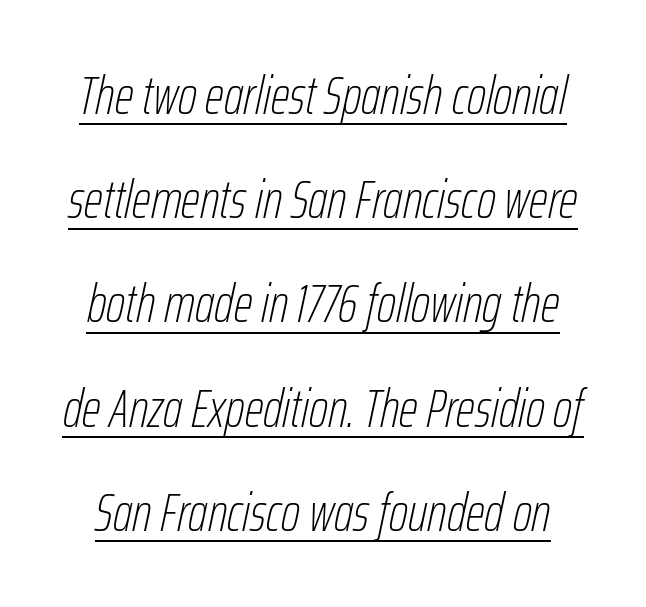
Q: Is the text bold? A: No.
Q: Is the text italic (slanted)? A: Yes, it leans right by about 12 degrees.
Q: Is the text underlined? A: Yes.
Q: Is the spacing between letters normal or unusually wide? A: Normal.
Q: Is the spacing between lines tight, normal or loose? A: Loose.
Q: Width (condensed, normal, or wide)? A: Condensed.
Q: Stroke contrast? A: Low.
Q: x-height? A: Medium.
Q: Monospaced? A: No.
